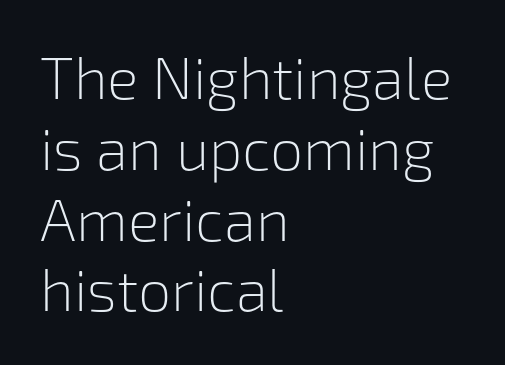
{"serif": "no", "italic": "no", "bold": "no", "weight": "light", "width": "normal", "stroke_contrast": "low", "x_height": "medium", "monospaced": "no", "underline": "no", "align": "left", "line_spacing_ratio": 1.2, "letter_spacing": "normal", "letter_spacing_em": 0.0, "glyph_px": 59}
